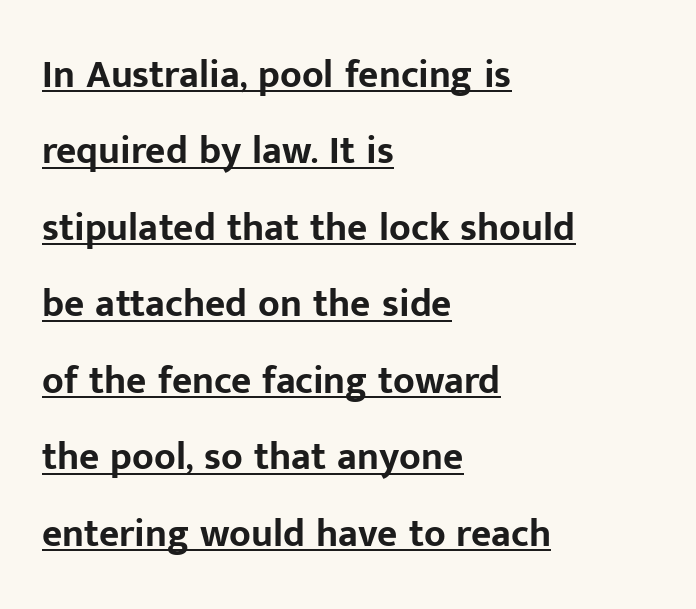
The image shows 39 px bold sans-serif type, upright; set left-aligned, loose line spacing (1.96x), normal letter spacing, underlined; low stroke contrast and a medium x-height.
